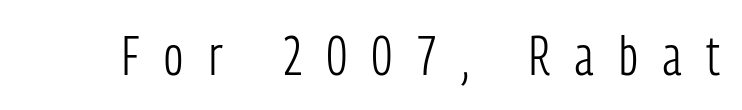
The image shows 54 px light, condensed sans-serif type, upright; set unusually wide letter spacing (+0.47 em), not underlined; low stroke contrast and a medium x-height.
